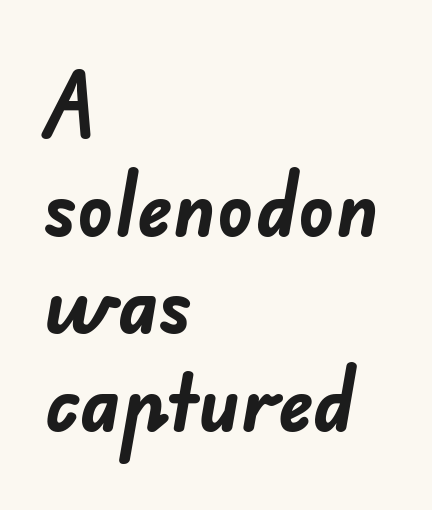
To sum up the face: it is a sans, with no serifs. There is no visible air inserted between adjacent glyphs. Notice how thick the strokes are: this is what a full bold looks like. One glance says typical: line gaps are just what's usual.
